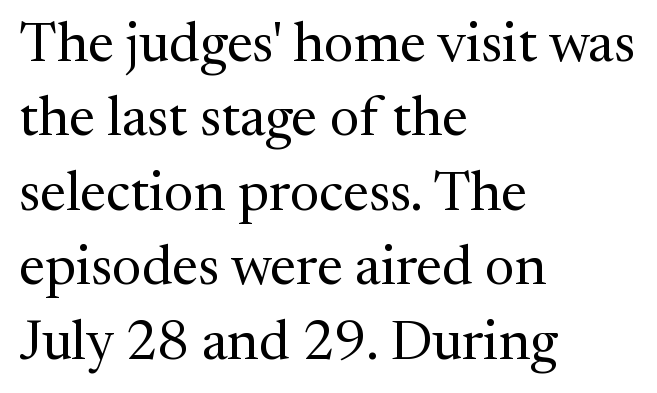
The image shows 56 px regular-weight serif type, upright; set left-aligned, normal line spacing (1.33x), normal letter spacing, not underlined; medium stroke contrast and a medium x-height.
